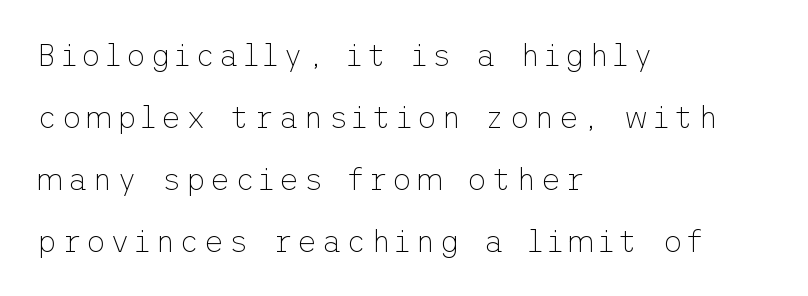
The image shows 31 px thin sans-serif type, upright; set left-aligned, loose line spacing (2.0x), not underlined; low stroke contrast and a medium x-height.
